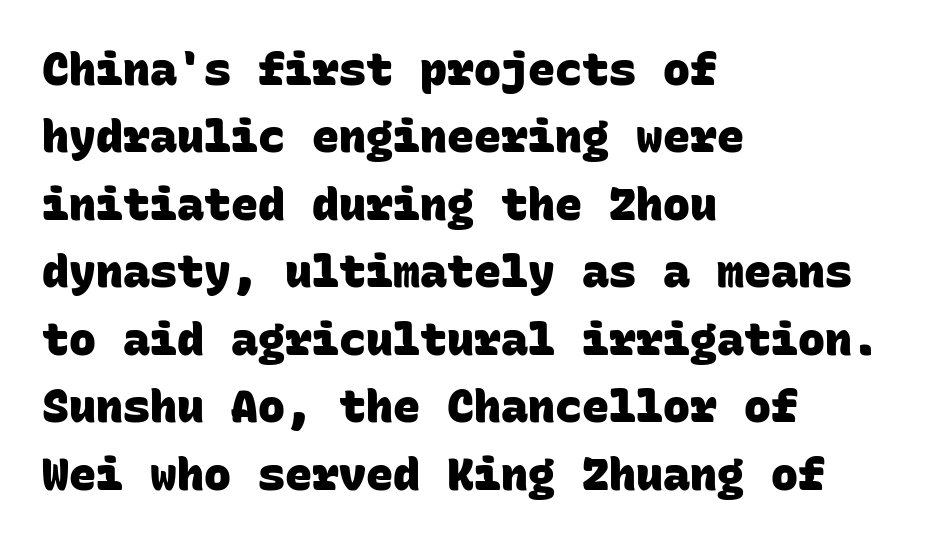
Do the characters align in a grid? Yes, the font is monospaced. What kind of face is this? One without serifs — a sans. The specimen omits any rule beneath the text block's lines. How are the letters spaced? Ordinarily, with no added tracking.
